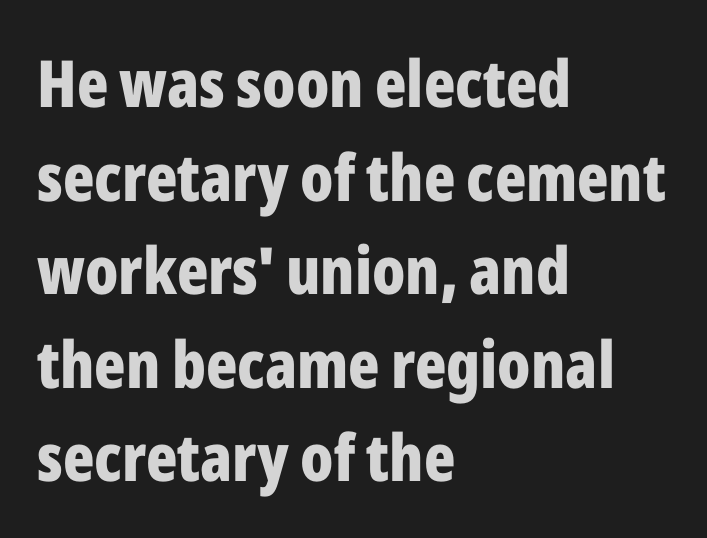
The image shows 65 px bold, condensed sans-serif type, upright; set left-aligned, normal line spacing (1.44x), normal letter spacing, not underlined; low stroke contrast and a medium x-height.
